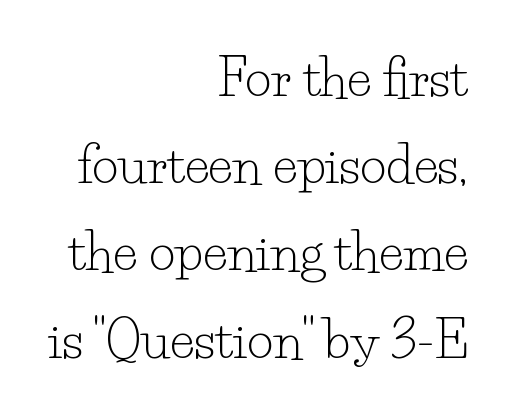
The image shows 51 px light serif type, upright; set right-aligned, line spacing 1.71x, normal letter spacing, not underlined; low stroke contrast and a small x-height.
